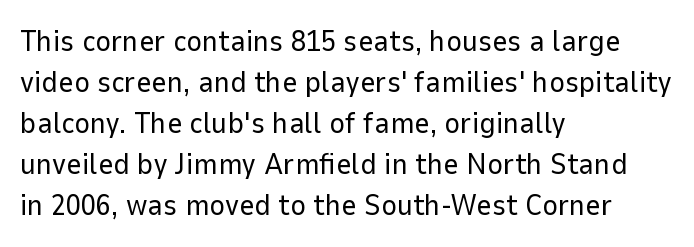
The image shows 30 px regular-weight sans-serif type, upright; set left-aligned, normal line spacing (1.37x), normal letter spacing, not underlined; low stroke contrast and a medium x-height.
